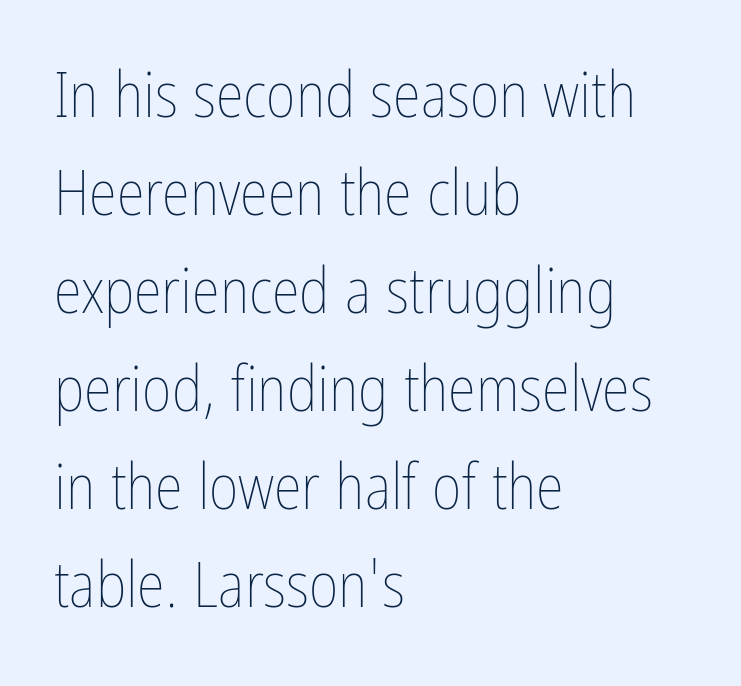
Q: Is the text bold? A: No.
Q: Is the text italic (slanted)? A: No, it is upright.
Q: Is the text underlined? A: No.
Q: How is the paragraph aligned? A: Left-aligned.
Q: Is the spacing between letters normal or unusually wide? A: Normal.
Q: Is the spacing between lines tight, normal or loose? A: Normal.
Q: Width (condensed, normal, or wide)? A: Condensed.
Q: Stroke contrast? A: Low.
Q: x-height? A: Medium.
Q: Monospaced? A: No.
